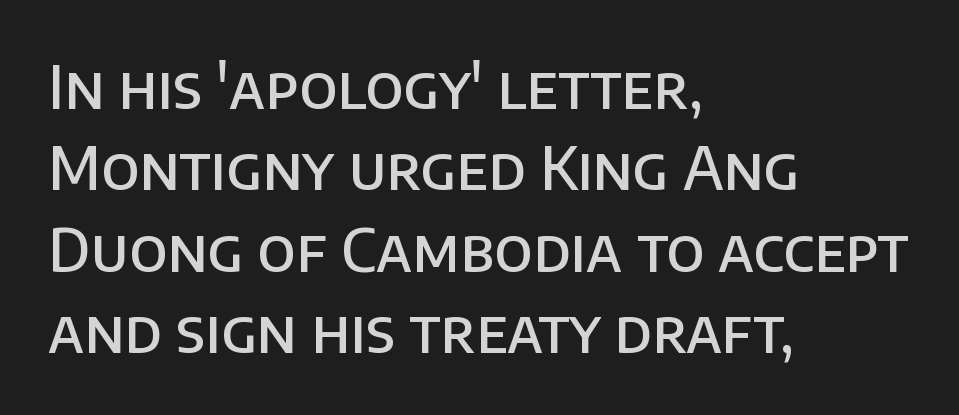
The glyphs are unaccompanied by any horizontal stroke below them. The line-height multiplier appears to be the usual default. Here the designer chose a conventional face with non-uniform glyph widths. Each word holds together tightly as a unit, with standard inter-letter gaps.
